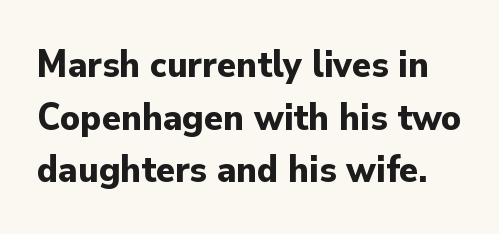
Q: Is the text bold? A: Yes.
Q: Is the text italic (slanted)? A: No, it is upright.
Q: Is the typeface a serif or a sans-serif typeface? A: Sans-serif.
Q: Is the text underlined? A: No.
Q: Is the spacing between letters normal or unusually wide? A: Normal.
Q: Is the spacing between lines tight, normal or loose? A: Normal.
Q: Width (condensed, normal, or wide)? A: Normal.
Q: Stroke contrast? A: Low.
Q: x-height? A: Small.
Q: Monospaced? A: No.
